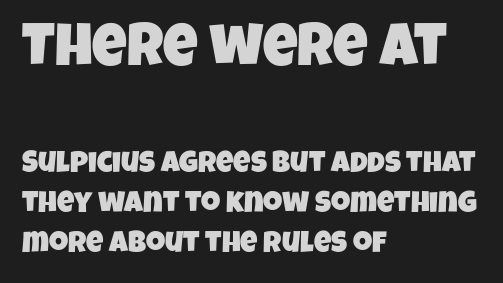
{"serif": "no", "width": "condensed", "stroke_contrast": "low", "x_height": "large", "monospaced": "no", "underline": "no", "align": "left", "line_spacing": "normal", "line_spacing_ratio": 1.33, "letter_spacing": "normal", "letter_spacing_em": 0.0, "larger_block": "first", "size_ratio": 2.0, "glyph_px": 60}
